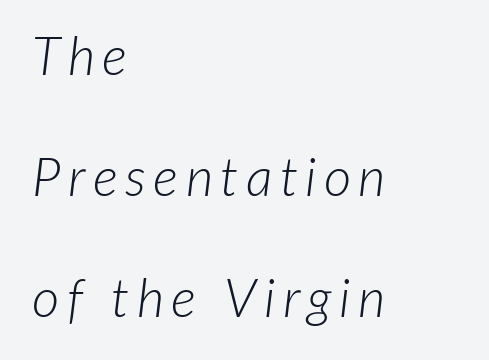
{"italic": "yes", "lean": "right", "slant_degrees": 7, "bold": "no", "weight": "light", "width": "normal", "stroke_contrast": "low", "x_height": "medium", "monospaced": "no", "underline": "no", "align": "left", "line_spacing": "loose", "line_spacing_ratio": 2.28, "glyph_px": 53}
